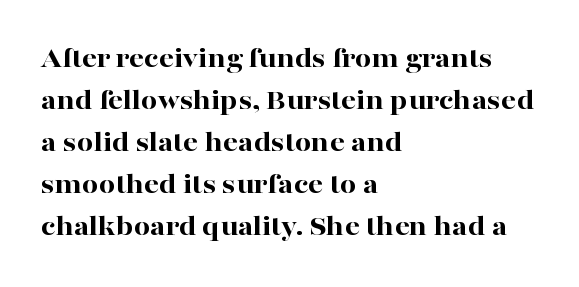
If you drew a ruler down the left edge, every line would touch it. These lines are rendered in a variable-pitch font. Check under the words: just untouched page. Ordinary non-slanted type is in use.
